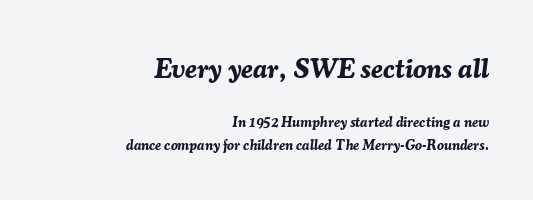
The image shows 27 px bold type, italic (leaning right); set right-aligned, normal line spacing (1.61x), normal letter spacing, not underlined; the first (top) block is 1.93x larger.
